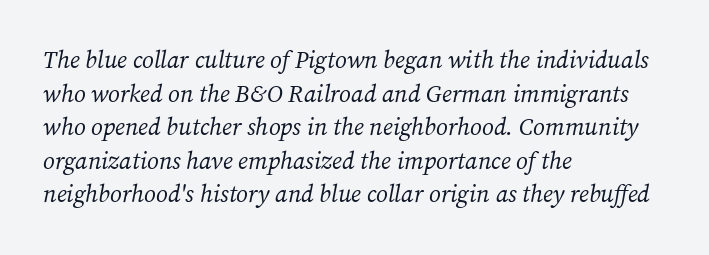
Q: Is the text bold? A: No.
Q: Is the text italic (slanted)? A: Yes, it leans right by about 12 degrees.
Q: Is the text underlined? A: No.
Q: How is the paragraph aligned? A: Left-aligned.
Q: Is the spacing between letters normal or unusually wide? A: Normal.
Q: Is the spacing between lines tight, normal or loose? A: Normal.
